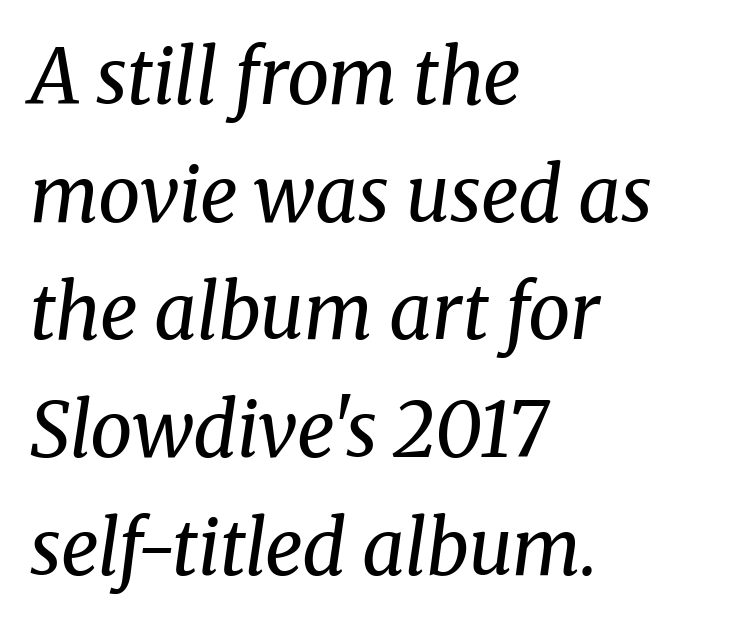
{"serif": "yes", "italic": "yes", "lean": "right", "slant_degrees": 8, "bold": "no", "weight": "regular", "width": "normal", "stroke_contrast": "medium", "x_height": "medium", "monospaced": "no", "underline": "no", "align": "left", "line_spacing": "normal", "line_spacing_ratio": 1.57, "letter_spacing": "normal", "letter_spacing_em": 0.0, "glyph_px": 75}
